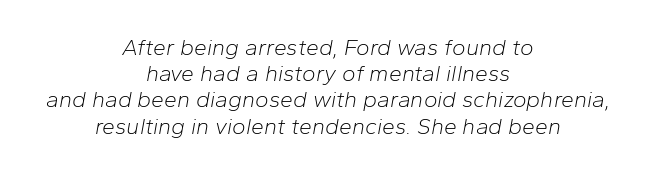
The image shows 23 px text type, italic (leaning right); set centered, tight line spacing (1.14x), normal letter spacing, not underlined.
